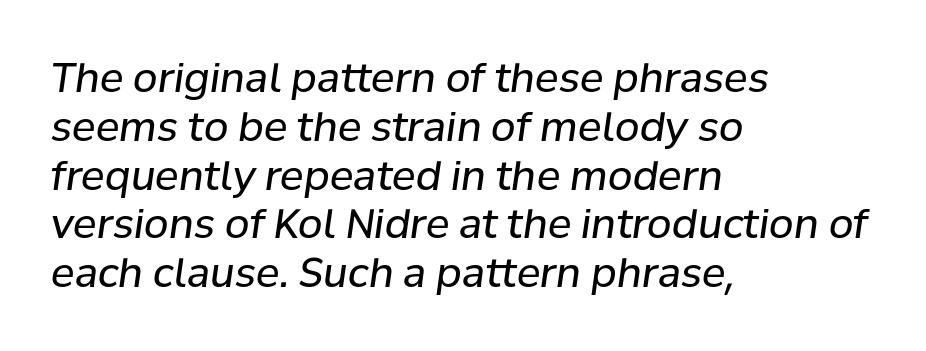
The image shows 40 px regular-weight type, italic (leaning right); set left-aligned, line spacing 1.22x, normal letter spacing, not underlined; low stroke contrast and a medium x-height.
